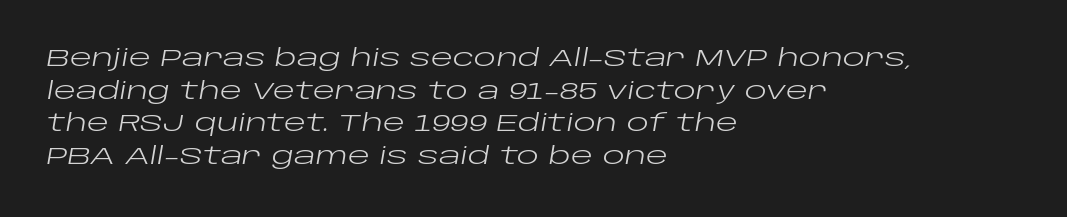
{"italic": "yes", "lean": "right", "slant_degrees": 10, "bold": "no", "underline": "no", "align": "left", "line_spacing": "normal", "line_spacing_ratio": 1.42, "letter_spacing": "normal", "letter_spacing_em": 0.0, "glyph_px": 23}
